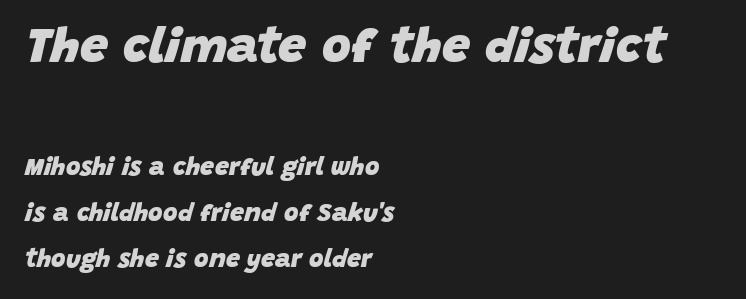
Q: Is the text bold? A: Yes.
Q: Is the text italic (slanted)? A: Yes, it leans right by about 15 degrees.
Q: Is the text underlined? A: No.
Q: How is the paragraph aligned? A: Left-aligned.
Q: Is the spacing between letters normal or unusually wide? A: Normal.
Q: Which block of text is set in a larger size, the first (top) or the second (bottom)? A: The first (top) one.
Q: Width (condensed, normal, or wide)? A: Normal.
Q: Stroke contrast? A: Low.
Q: x-height? A: Large.
Q: Monospaced? A: No.
